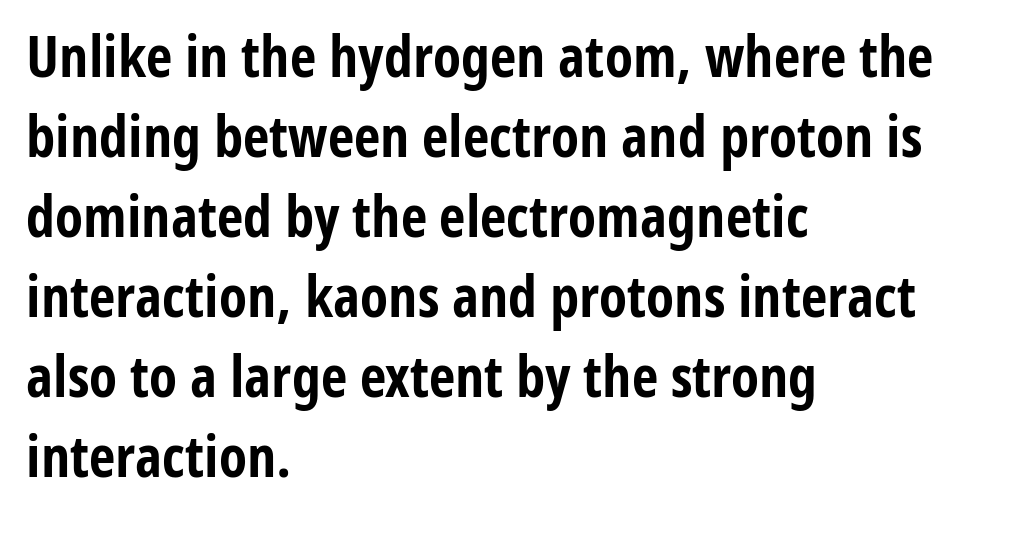
This is heavy type, rendered in bold. Anything drawn beneath the words? Only blank space. What stands out about the letter spacing? Nothing — it is the standard amount. The lines sit at an ordinary, default distance from one another. Looks like regular typesetting: each glyph gets only the width it needs. A typesetter would label this face a sans.
